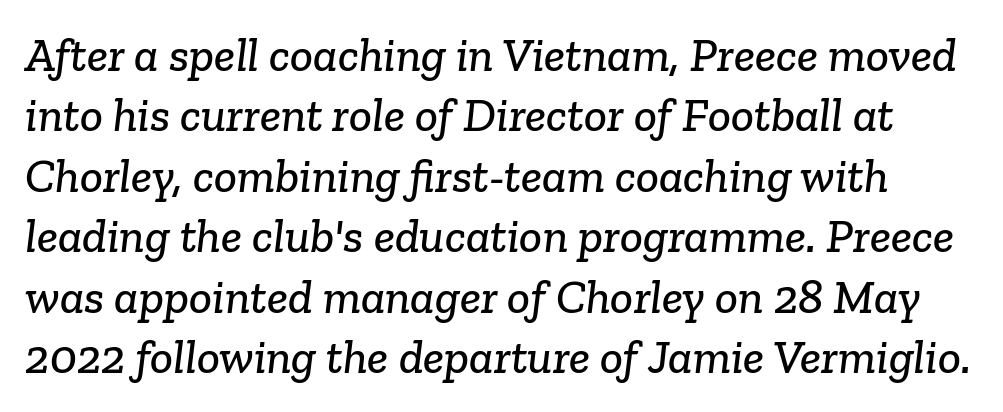
{"serif": "yes", "width": "normal", "stroke_contrast": "low", "x_height": "medium", "monospaced": "no", "underline": "no", "line_spacing": "normal", "line_spacing_ratio": 1.26, "letter_spacing": "normal", "letter_spacing_em": 0.0, "glyph_px": 48}
